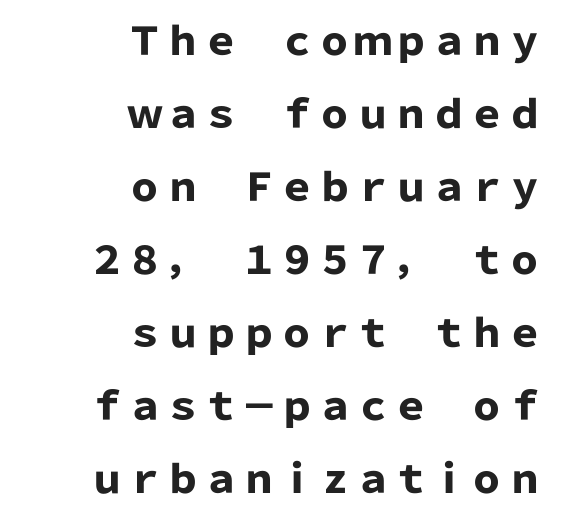
The image shows 38 px heavy sans-serif type, upright; set right-aligned, loose line spacing (1.92x), normal letter spacing, not underlined; low stroke contrast and a medium x-height.
